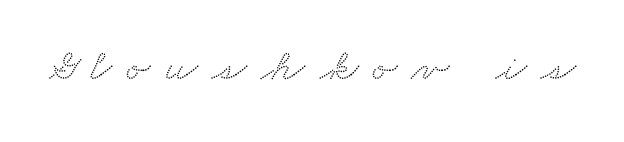
{"serif": "yes", "width": "wide", "stroke_contrast": "medium", "x_height": "small", "monospaced": "no", "underline": "no", "letter_spacing": "wide", "letter_spacing_em": 0.32, "glyph_px": 45}
